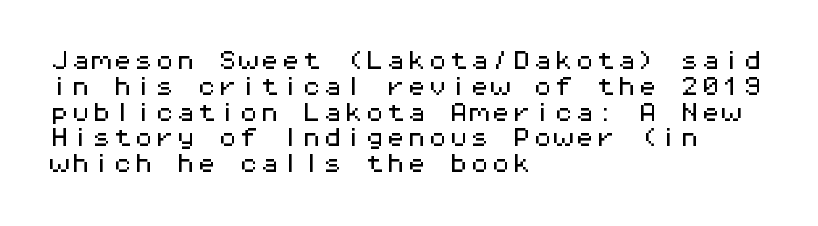
Underline: absent. This rendering uses left alignment, leaving the right contour irregular. A typesetter would mark this as roman, not italic. In terms of letterspacing, this is plain default setting.
